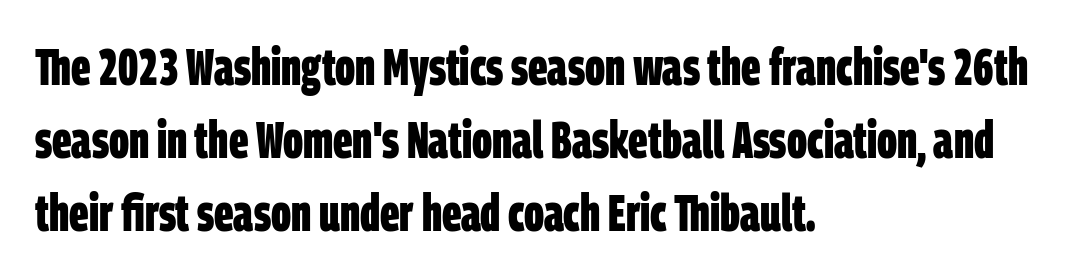
Q: Is the text bold? A: Yes.
Q: Is the typeface a serif or a sans-serif typeface? A: Sans-serif.
Q: Is the text underlined? A: No.
Q: How is the paragraph aligned? A: Left-aligned.
Q: Is the spacing between letters normal or unusually wide? A: Normal.
Q: Is the spacing between lines tight, normal or loose? A: Normal.
Q: Width (condensed, normal, or wide)? A: Condensed.
Q: Stroke contrast? A: Low.
Q: x-height? A: Large.
Q: Monospaced? A: No.
